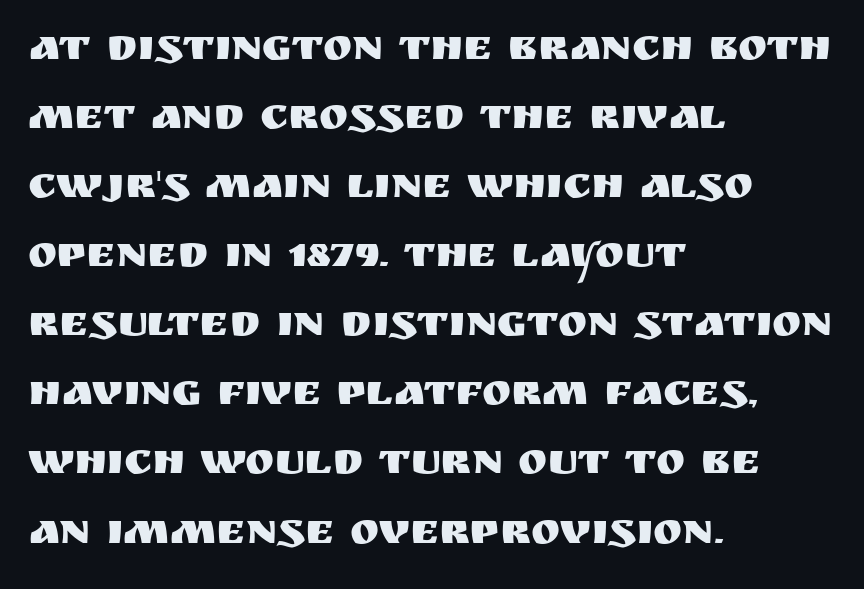
This is sans-serif lettering, the kind often seen on screens and signage. Character widths vary here, with narrow letters taking less room than wide ones. The lettering holds an erect, upright posture throughout. Honestly, the row spacing looks completely unremarkable. Lines of text with bare space underneath. Does the copy run flush right? No — it runs flush left.
